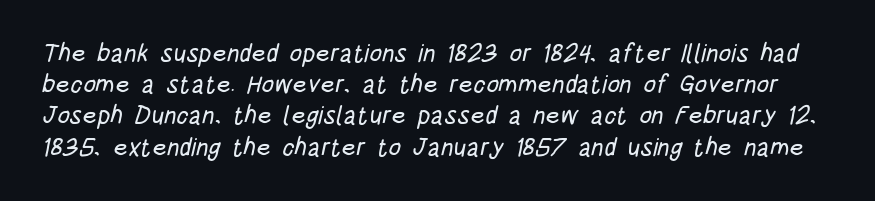
The image shows 25 px text type; set normal line spacing (1.25x), normal letter spacing, not underlined.
